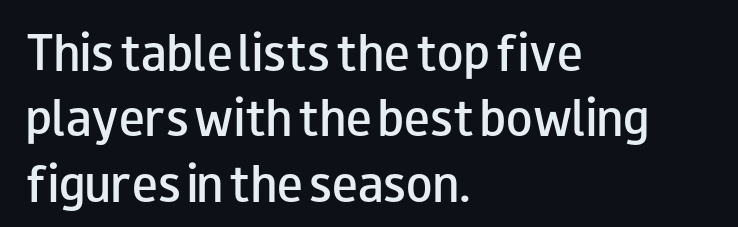
Check under the words: just untouched page. These lines were composed using upright roman letters. Leading matches the norm, producing a regular column. Letterform terminals end flat and unadorned throughout the passage. Summary of weight: moderately heavy, a semibold.
